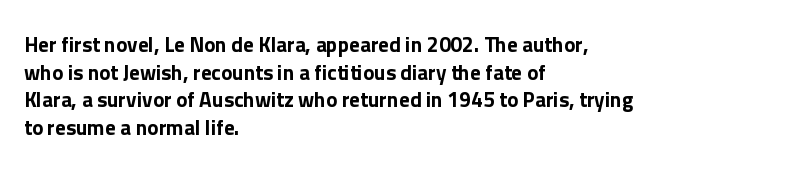
{"italic": "no", "underline": "no", "align": "left", "line_spacing": "normal", "line_spacing_ratio": 1.31, "letter_spacing": "normal", "letter_spacing_em": 0.0, "glyph_px": 21}
